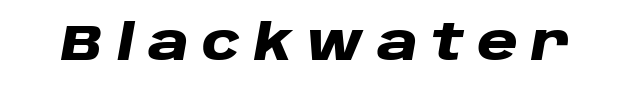
Q: Is the text bold? A: Yes.
Q: Is the text italic (slanted)? A: Yes, it leans right by about 10 degrees.
Q: Is the text underlined? A: No.
Q: Is the spacing between letters normal or unusually wide? A: Unusually wide.
Q: Width (condensed, normal, or wide)? A: Wide.
Q: Stroke contrast? A: Low.
Q: x-height? A: Large.
Q: Monospaced? A: No.
